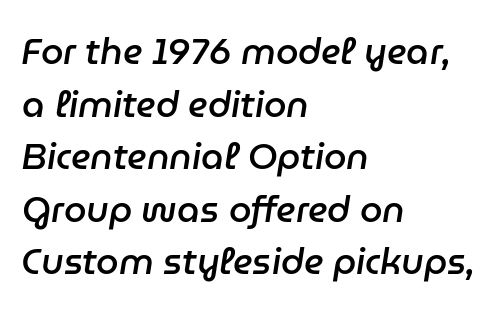
The image shows 36 px semibold type, italic (leaning right); set left-aligned, normal line spacing (1.46x), normal letter spacing, not underlined; low stroke contrast and a medium x-height.
